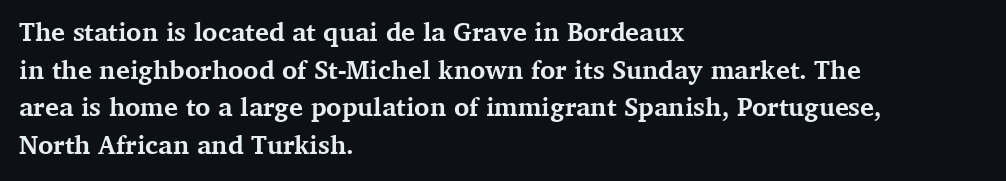
{"italic": "no", "bold": "yes", "underline": "no", "align": "left", "line_spacing": "normal", "line_spacing_ratio": 1.45, "letter_spacing": "normal", "letter_spacing_em": 0.0, "glyph_px": 26}
